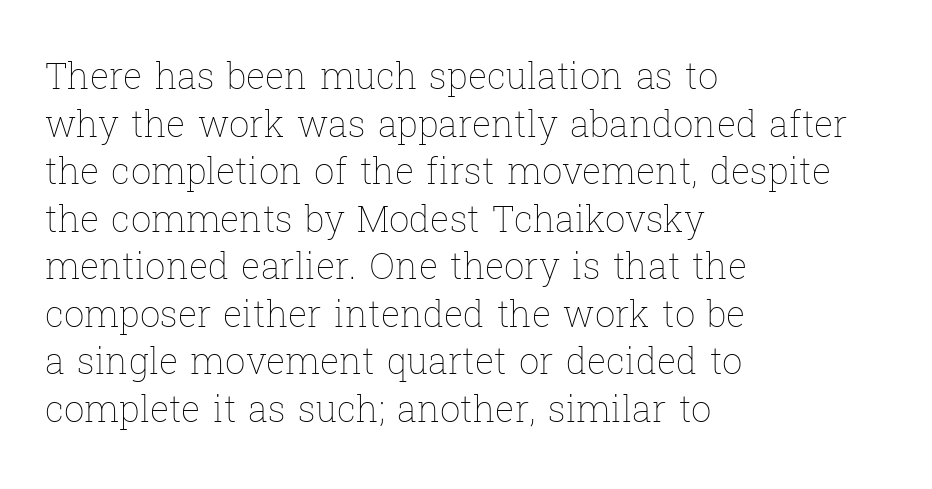
The image shows 36 px thin type, upright; set left-aligned, normal line spacing (1.32x), normal letter spacing, not underlined; low stroke contrast and a medium x-height.
